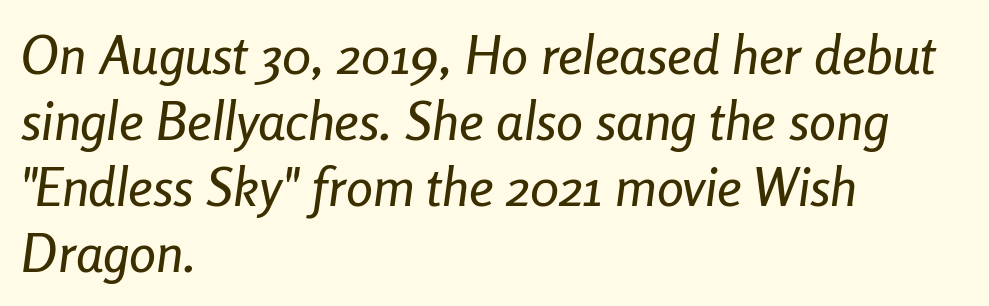
The image shows 54 px condensed type, italic (leaning right); set left-aligned, line spacing 1.22x, normal letter spacing, not underlined; low stroke contrast and a medium x-height.
